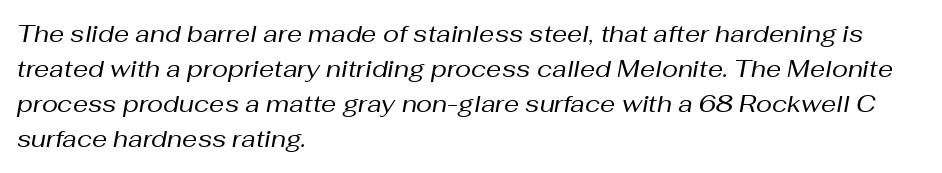
{"italic": "yes", "lean": "right", "slant_degrees": 10, "bold": "no", "underline": "no", "align": "left", "line_spacing": "normal", "line_spacing_ratio": 1.46, "letter_spacing": "normal", "letter_spacing_em": 0.0, "glyph_px": 24}
